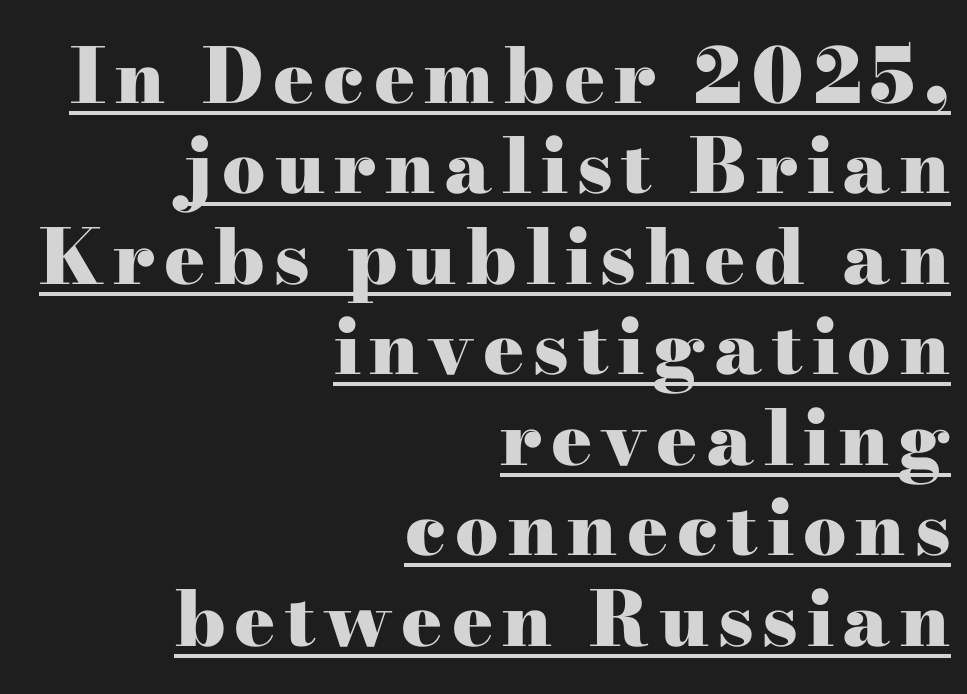
Q: Is the text bold? A: Yes.
Q: Is the text italic (slanted)? A: No, it is upright.
Q: Is the typeface a serif or a sans-serif typeface? A: Serif.
Q: Is the text underlined? A: Yes.
Q: How is the paragraph aligned? A: Right-aligned.
Q: Width (condensed, normal, or wide)? A: Wide.
Q: Stroke contrast? A: High.
Q: x-height? A: Small.
Q: Monospaced? A: No.
